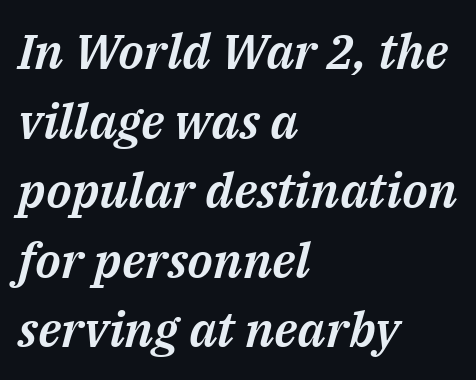
Each new line begins a customary step beneath the previous one. A classic flush-left, rag-right setting is used for this passage. Quick note: underline off. The rendering uses natural spacing where letterforms have individual widths.
